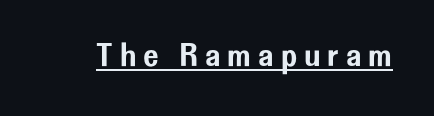
Vertical strokes here are truly vertical. Underlined type. Inter-character spacing is expanded well beyond the font's built-in metrics. Spacing verdict: proportional, widths tailored to each character.
